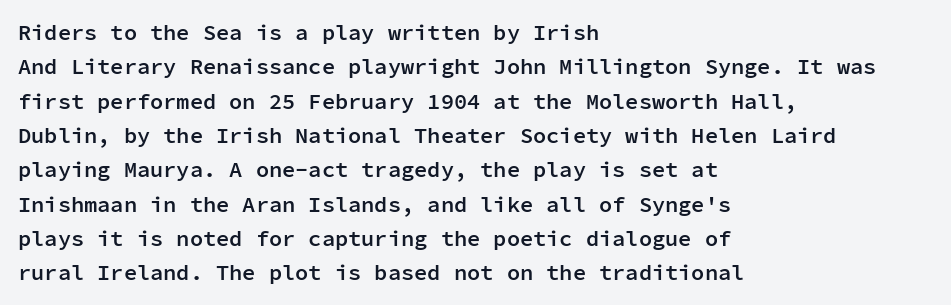
{"italic": "no", "bold": "semi", "underline": "no", "align": "left", "line_spacing": "normal", "line_spacing_ratio": 1.56, "letter_spacing": "normal", "letter_spacing_em": 0.0, "glyph_px": 22}
